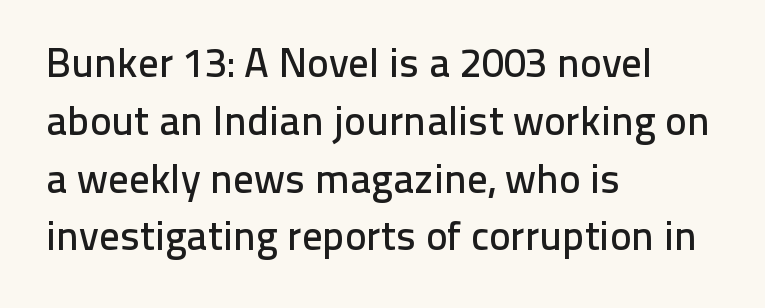
Q: Is the text italic (slanted)? A: No, it is upright.
Q: Is the typeface a serif or a sans-serif typeface? A: Sans-serif.
Q: Is the text underlined? A: No.
Q: How is the paragraph aligned? A: Left-aligned.
Q: Is the spacing between letters normal or unusually wide? A: Normal.
Q: Is the spacing between lines tight, normal or loose? A: Normal.
Q: Width (condensed, normal, or wide)? A: Normal.
Q: Stroke contrast? A: Low.
Q: x-height? A: Medium.
Q: Monospaced? A: No.
